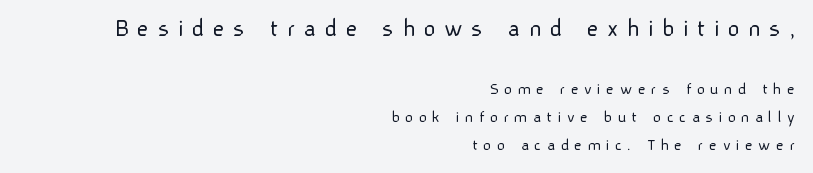
The image shows 26 px text type, upright; set right-aligned, normal line spacing (1.65x), unusually wide letter spacing (+0.32 em), not underlined; the first (top) block is 1.53x larger.
